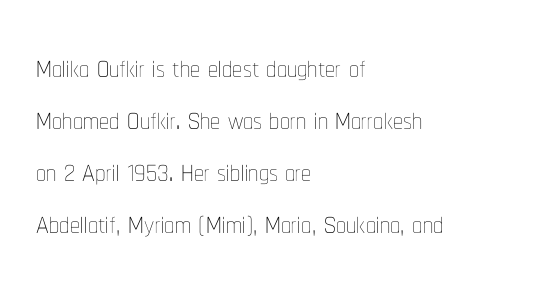
Q: Is the text bold? A: No.
Q: Is the text italic (slanted)? A: No, it is upright.
Q: Is the text underlined? A: No.
Q: How is the paragraph aligned? A: Left-aligned.
Q: Is the spacing between letters normal or unusually wide? A: Normal.
Q: Is the spacing between lines tight, normal or loose? A: Normal.
Q: Width (condensed, normal, or wide)? A: Condensed.
Q: Stroke contrast? A: Low.
Q: x-height? A: Medium.
Q: Monospaced? A: No.
